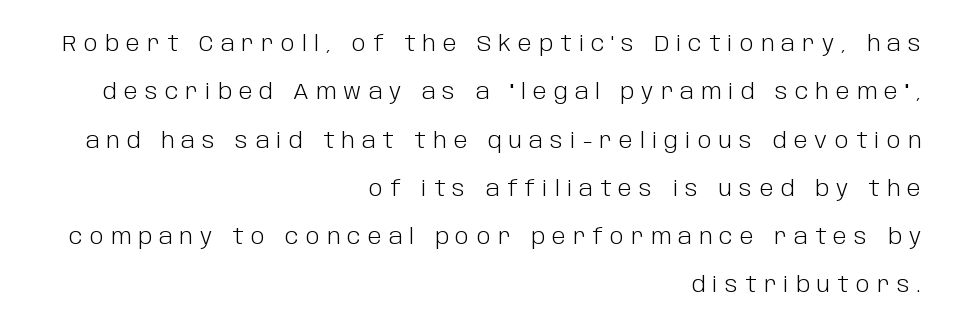
Q: Is the text bold? A: No.
Q: Is the text italic (slanted)? A: No, it is upright.
Q: Is the text underlined? A: No.
Q: How is the paragraph aligned? A: Right-aligned.
Q: Is the spacing between letters normal or unusually wide? A: Unusually wide.
Q: Is the spacing between lines tight, normal or loose? A: Loose.
